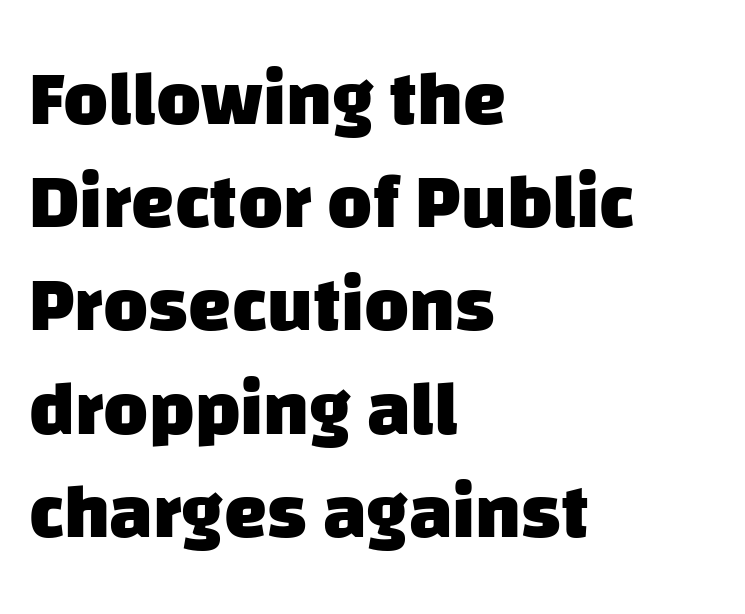
Q: Is the text bold? A: Yes.
Q: Is the typeface a serif or a sans-serif typeface? A: Sans-serif.
Q: Is the text underlined? A: No.
Q: How is the paragraph aligned? A: Left-aligned.
Q: Is the spacing between letters normal or unusually wide? A: Normal.
Q: Is the spacing between lines tight, normal or loose? A: Normal.
Q: Width (condensed, normal, or wide)? A: Normal.
Q: Stroke contrast? A: Low.
Q: x-height? A: Large.
Q: Monospaced? A: No.
